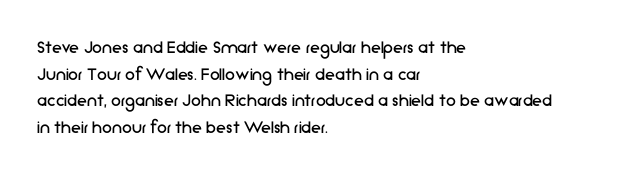
Q: Is the text bold? A: No.
Q: Is the text italic (slanted)? A: No, it is upright.
Q: Is the text underlined? A: No.
Q: How is the paragraph aligned? A: Left-aligned.
Q: Is the spacing between letters normal or unusually wide? A: Normal.
Q: Is the spacing between lines tight, normal or loose? A: Normal.
